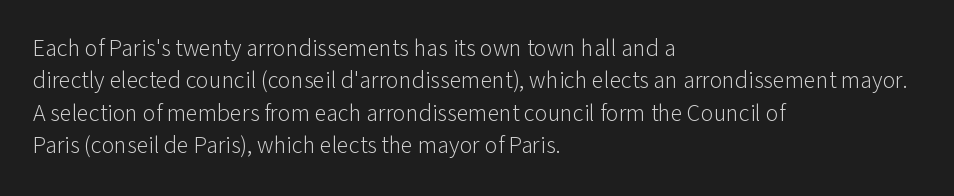
The image shows 24 px text type, upright; set left-aligned, normal line spacing (1.35x), normal letter spacing, not underlined.
